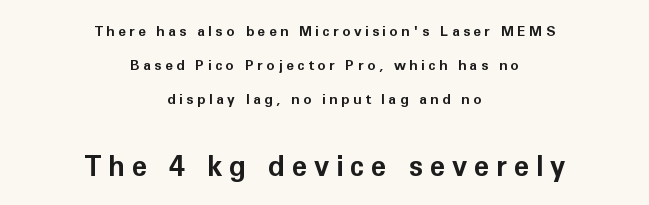
The image shows 28 px bold sans-serif type, upright; set centered, loose line spacing (2.44x), unusually wide letter spacing (+0.24 em), not underlined; the second (bottom) block is 2.0x larger; low stroke contrast and a medium x-height.
